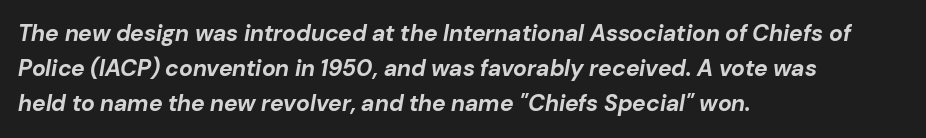
Q: Is the text bold? A: Yes.
Q: Is the text italic (slanted)? A: Yes, it leans right by about 10 degrees.
Q: Is the text underlined? A: No.
Q: How is the paragraph aligned? A: Left-aligned.
Q: Is the spacing between letters normal or unusually wide? A: Normal.
Q: Is the spacing between lines tight, normal or loose? A: Normal.
